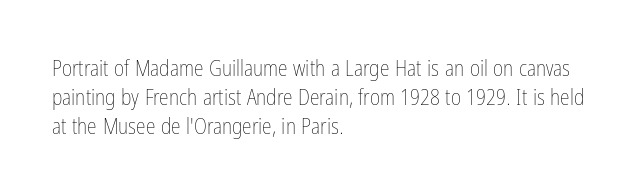
Q: Is the text bold? A: No.
Q: Is the text italic (slanted)? A: No, it is upright.
Q: Is the text underlined? A: No.
Q: How is the paragraph aligned? A: Left-aligned.
Q: Is the spacing between letters normal or unusually wide? A: Normal.
Q: Is the spacing between lines tight, normal or loose? A: Normal.
